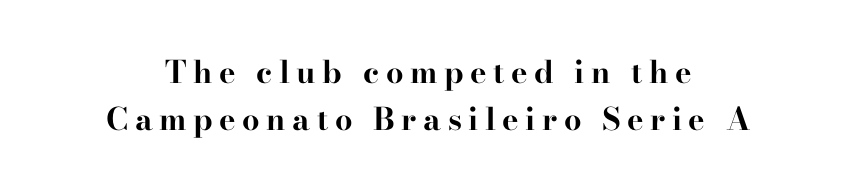
Q: Is the text bold? A: Yes.
Q: Is the text italic (slanted)? A: No, it is upright.
Q: Is the typeface a serif or a sans-serif typeface? A: Serif.
Q: Is the text underlined? A: No.
Q: How is the paragraph aligned? A: Centered.
Q: Is the spacing between letters normal or unusually wide? A: Unusually wide.
Q: Is the spacing between lines tight, normal or loose? A: Normal.
Q: Width (condensed, normal, or wide)? A: Wide.
Q: Stroke contrast? A: High.
Q: x-height? A: Small.
Q: Monospaced? A: No.
